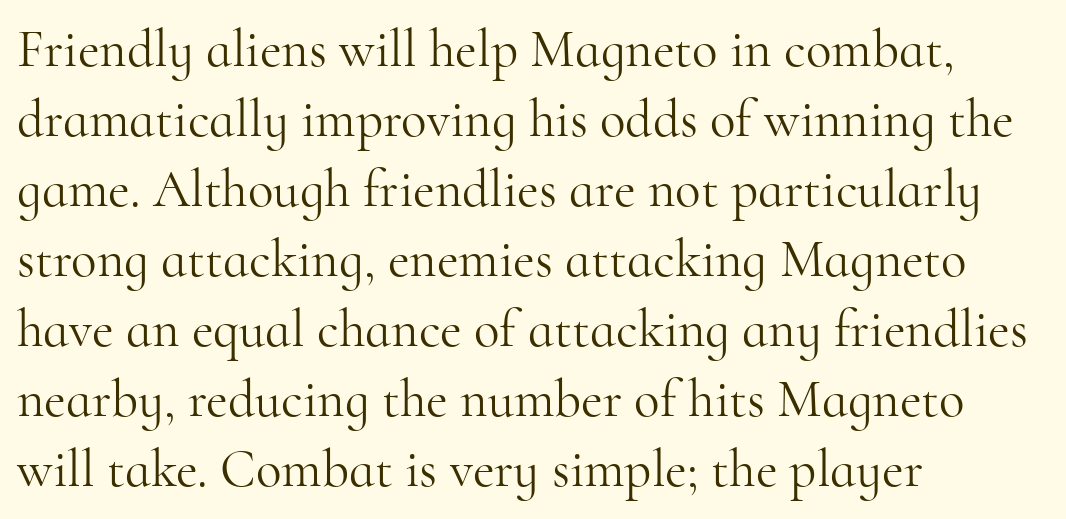
The passage is arranged the way most books set body copy — flush left. Clear beneath every line of the passage. It's the straight-up-and-down kind of type. Observe the serifs anchoring each vertical stroke in this sample. The rows are spaced the way most documents space them.
